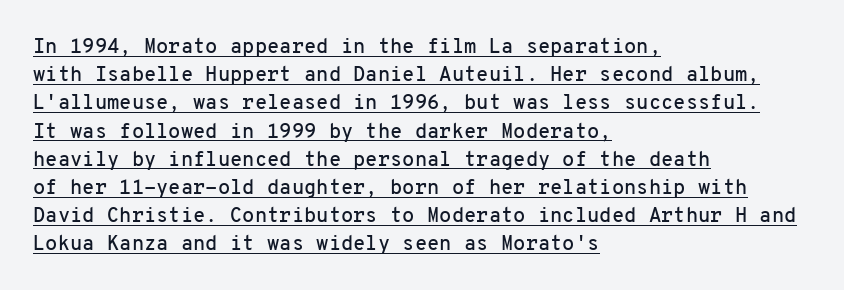
{"italic": "no", "underline": "yes", "align": "left", "line_spacing": "normal", "line_spacing_ratio": 1.41, "letter_spacing": "normal", "letter_spacing_em": 0.0, "glyph_px": 20}
